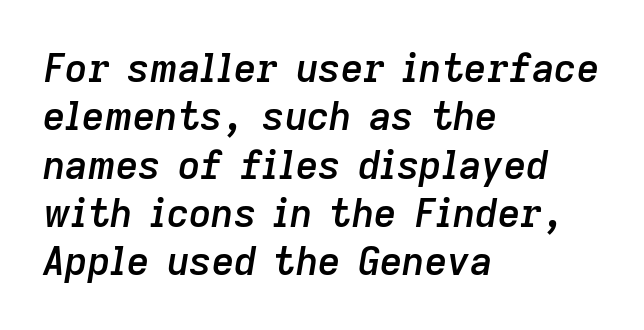
Q: Is the text bold? A: Semi-bold.
Q: Is the text italic (slanted)? A: Yes, it leans right by about 9 degrees.
Q: Is the text underlined? A: No.
Q: How is the paragraph aligned? A: Left-aligned.
Q: Is the spacing between letters normal or unusually wide? A: Normal.
Q: Width (condensed, normal, or wide)? A: Normal.
Q: Stroke contrast? A: Low.
Q: x-height? A: Medium.
Q: Monospaced? A: No.
